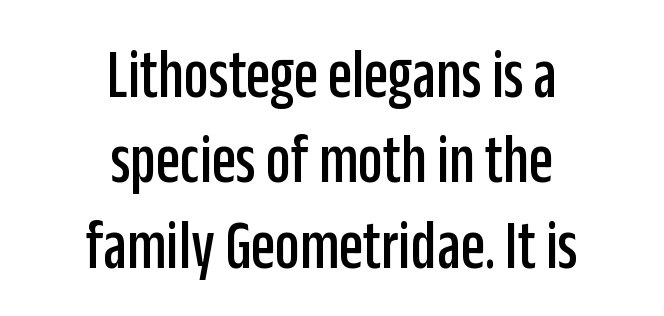
Q: Is the text italic (slanted)? A: No, it is upright.
Q: Is the typeface a serif or a sans-serif typeface? A: Sans-serif.
Q: Is the text underlined? A: No.
Q: How is the paragraph aligned? A: Centered.
Q: Is the spacing between letters normal or unusually wide? A: Normal.
Q: Width (condensed, normal, or wide)? A: Condensed.
Q: Stroke contrast? A: Low.
Q: x-height? A: Large.
Q: Monospaced? A: No.
